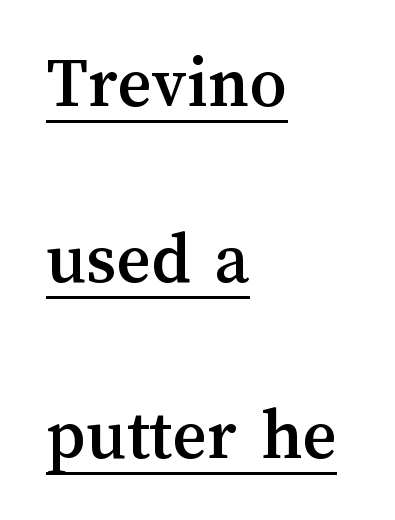
The image shows 74 px text type, upright; set left-aligned, loose line spacing (2.38x), normal letter spacing, underlined; medium stroke contrast and a medium x-height.
